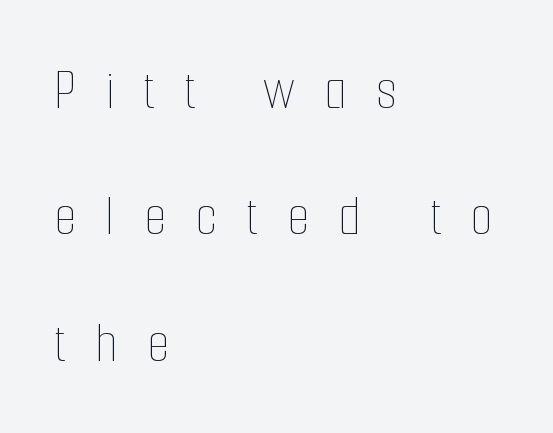
{"italic": "no", "bold": "no", "weight": "thin", "width": "condensed", "stroke_contrast": "low", "x_height": "medium", "monospaced": "no", "underline": "no", "align": "left", "line_spacing": "loose", "line_spacing_ratio": 2.14, "letter_spacing": "wide", "letter_spacing_em": 0.49, "glyph_px": 59}
